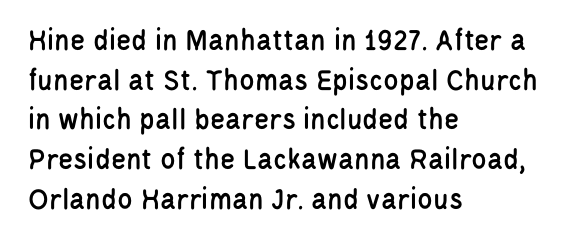
{"serif": "no", "italic": "no", "width": "condensed", "stroke_contrast": "low", "x_height": "large", "monospaced": "no", "underline": "no", "align": "left", "line_spacing": "normal", "line_spacing_ratio": 1.28, "letter_spacing": "normal", "letter_spacing_em": 0.0, "glyph_px": 31}
